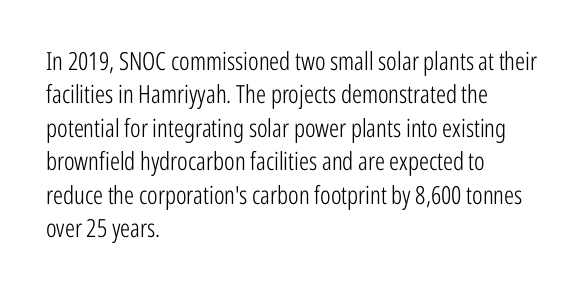
{"italic": "no", "bold": "no", "underline": "no", "align": "left", "line_spacing": "normal", "line_spacing_ratio": 1.34, "letter_spacing": "normal", "letter_spacing_em": 0.0, "glyph_px": 25}
